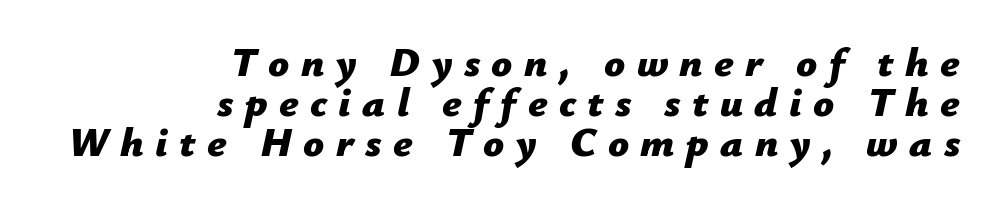
Italic: yes, the glyphs are oblique. Students, note that the glyphs here are deliberately spaced far apart. Looks like regular typesetting: each glyph gets only the width it needs. Line endings align vertically; line beginnings do not. Honestly, the rows look squashed on top of each other. Compared with an ordinary text face, these strokes are far heavier — a full bold.
